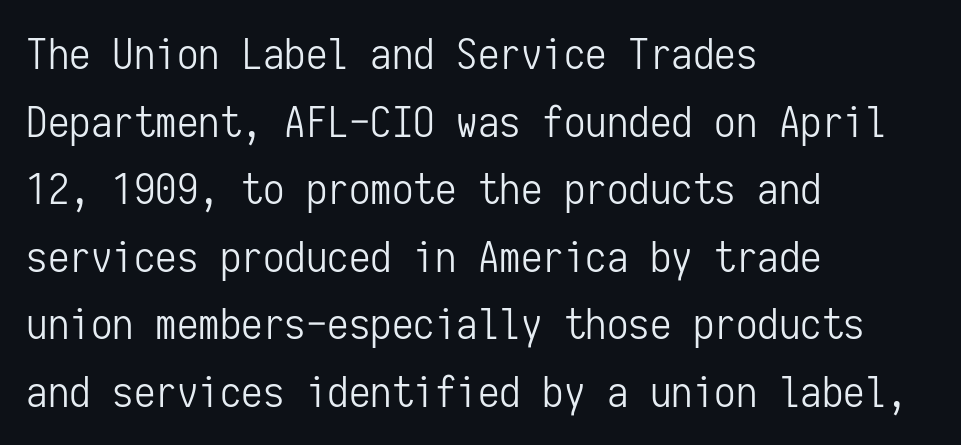
{"serif": "no", "italic": "no", "bold": "no", "weight": "light", "width": "condensed", "stroke_contrast": "low", "x_height": "medium", "monospaced": "yes", "underline": "no", "align": "left", "line_spacing": "normal", "line_spacing_ratio": 1.57, "letter_spacing": "normal", "letter_spacing_em": 0.0, "glyph_px": 43}
